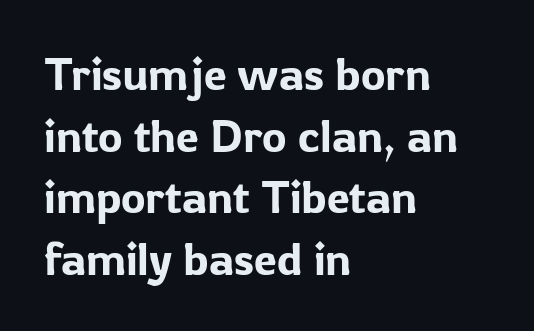
The image shows 46 px sans-serif type, upright; set left-aligned, normal line spacing (1.34x), normal letter spacing, not underlined; low stroke contrast and a medium x-height.
